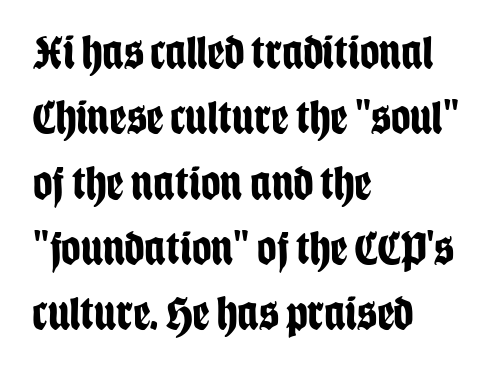
The image shows 48 px bold, condensed sans-serif type, upright; set left-aligned, normal line spacing (1.36x), normal letter spacing, not underlined; low stroke contrast and a large x-height.
